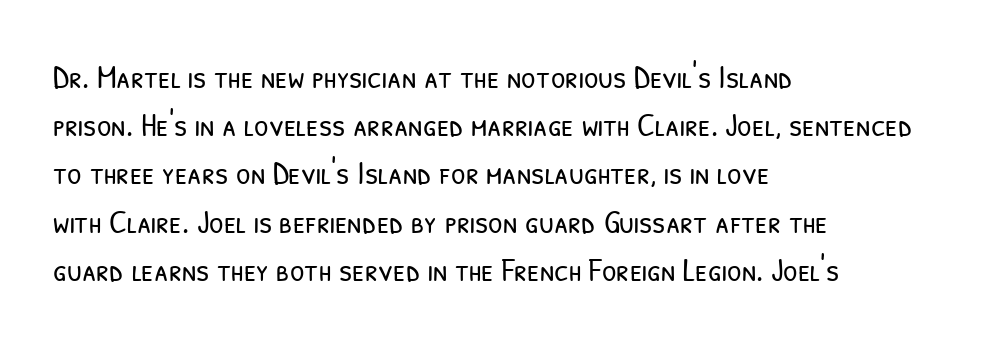
Q: Is the text bold? A: No.
Q: Is the typeface a serif or a sans-serif typeface? A: Sans-serif.
Q: Is the text underlined? A: No.
Q: How is the paragraph aligned? A: Left-aligned.
Q: Is the spacing between letters normal or unusually wide? A: Normal.
Q: Is the spacing between lines tight, normal or loose? A: Normal.
Q: Width (condensed, normal, or wide)? A: Condensed.
Q: Stroke contrast? A: Low.
Q: x-height? A: Medium.
Q: Monospaced? A: No.
